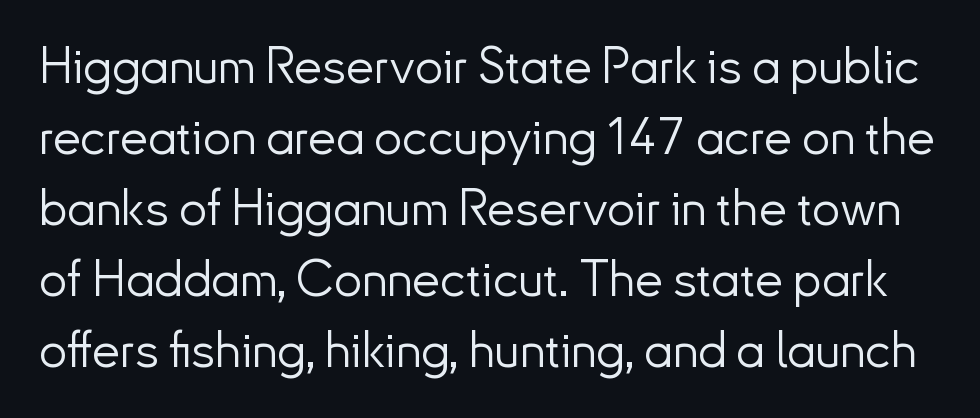
The letterforms sit shoulder to shoulder at normal distance. Note the varied advance widths — an 'i' is clearly narrower than an 'm'. Underlining? Definitely not there. What's the leading like? Ordinary, nothing unusual.
